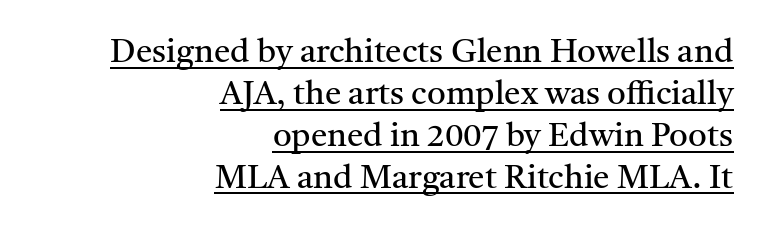
A serif font was chosen for this passage. Rendered with straight, roman letterforms. If you drew a ruler down the right edge, every line would touch it. Line spacing here is normal. This rendering leaves character spacing at its baseline value.
